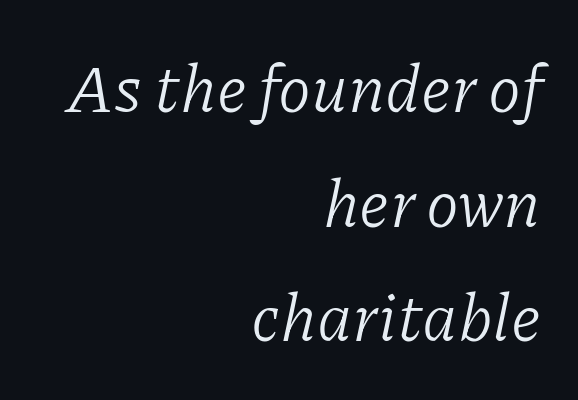
The image shows 67 px light serif type, italic (leaning right); set right-aligned, line spacing 1.71x, normal letter spacing, not underlined; low stroke contrast and a medium x-height.
